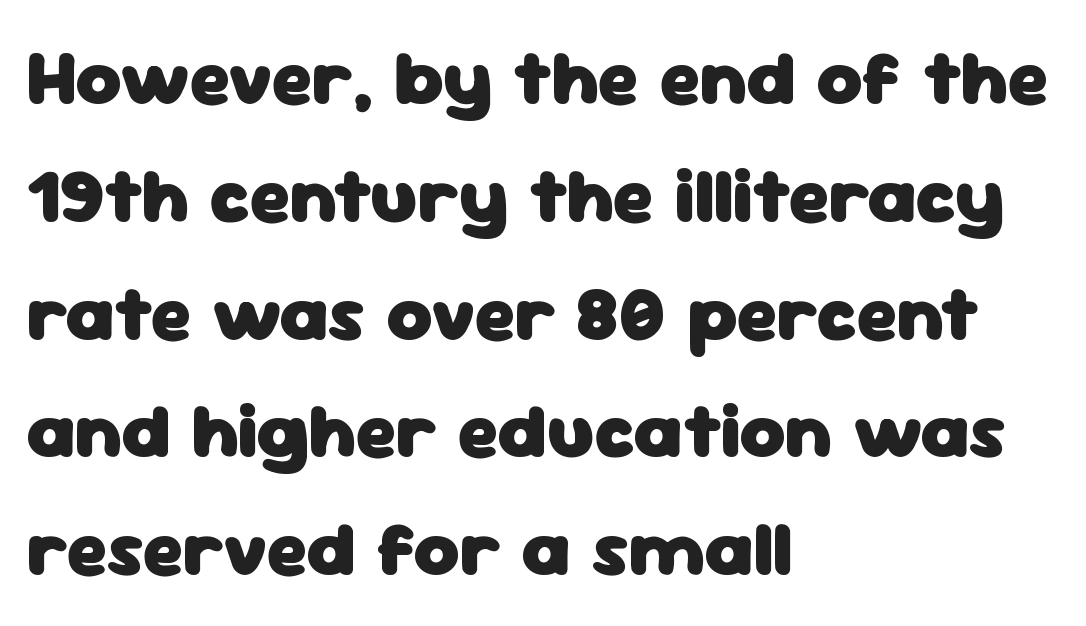
Q: Is the text bold? A: Yes.
Q: Is the text italic (slanted)? A: No, it is upright.
Q: Is the typeface a serif or a sans-serif typeface? A: Sans-serif.
Q: Is the text underlined? A: No.
Q: How is the paragraph aligned? A: Left-aligned.
Q: Is the spacing between letters normal or unusually wide? A: Normal.
Q: Is the spacing between lines tight, normal or loose? A: Normal.
Q: Width (condensed, normal, or wide)? A: Normal.
Q: Stroke contrast? A: Low.
Q: x-height? A: Medium.
Q: Monospaced? A: No.
